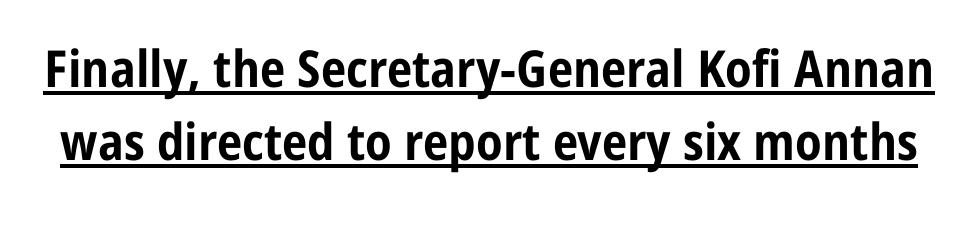
{"serif": "no", "italic": "no", "bold": "yes", "weight": "bold", "width": "condensed", "stroke_contrast": "low", "x_height": "medium", "monospaced": "no", "underline": "yes", "line_spacing": "normal", "line_spacing_ratio": 1.43, "letter_spacing": "normal", "letter_spacing_em": 0.0, "glyph_px": 51}
